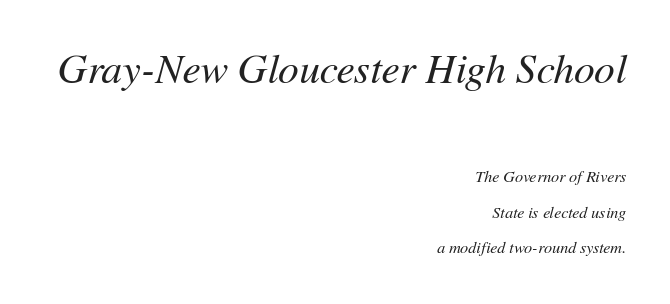
Two sizes are in play, and the larger belongs to the first block. Quick note: italic. Words appear dense and cohesive because spacing is normal. Regarding leading, the lines here are spaced well apart.
